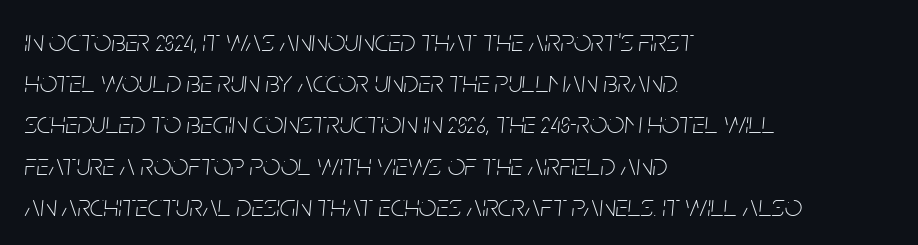
Successive baselines arrive at the customary interval. The text carries the slant typical of an italic or oblique font. Where is the straight margin? On the left. Heaviness? Minimal to ordinary, like unemphasized prose. The area under the type is left untouched.
